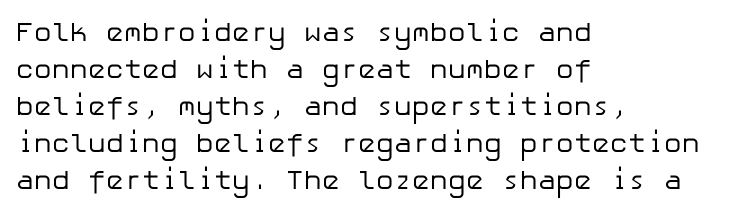
{"italic": "no", "bold": "no", "underline": "no", "align": "left", "line_spacing": "normal", "line_spacing_ratio": 1.37, "letter_spacing": "normal", "letter_spacing_em": 0.0, "glyph_px": 27}
